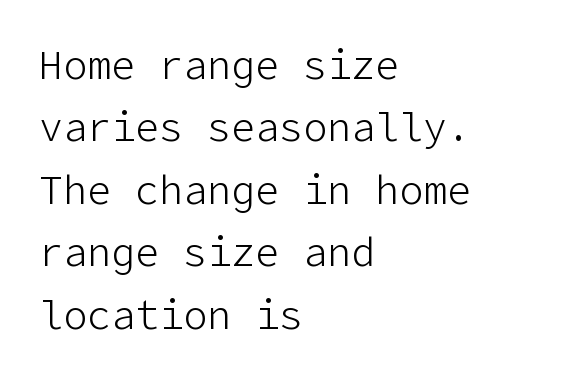
Note: no serifs on the glyphs. The letters sit at their default tracking, neither squeezed nor spread. Each line starts at the same left margin while the right side varies. Characters remain perfectly vertical along every line.
